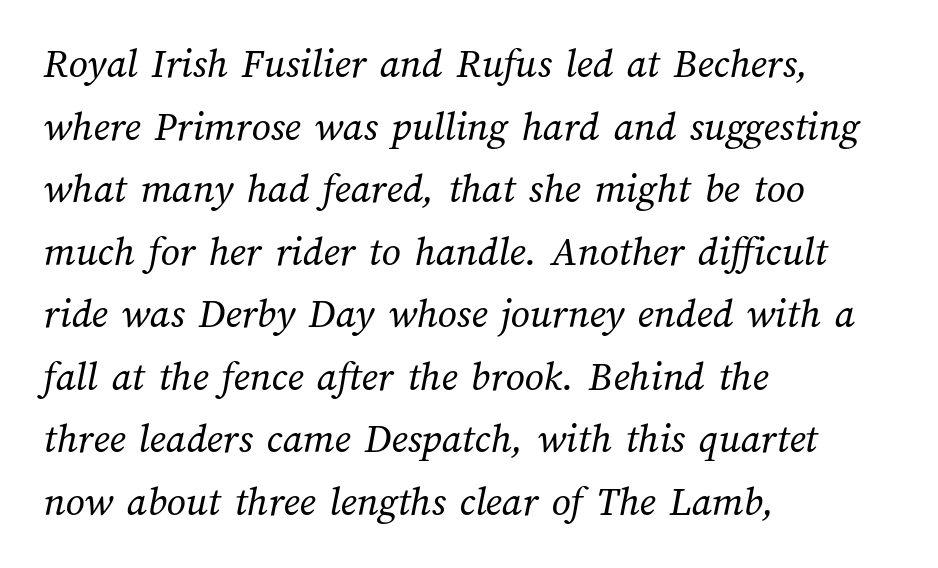
The image shows 42 px regular-weight type; set left-aligned, normal line spacing (1.49x), normal letter spacing, not underlined; medium stroke contrast and a medium x-height.
